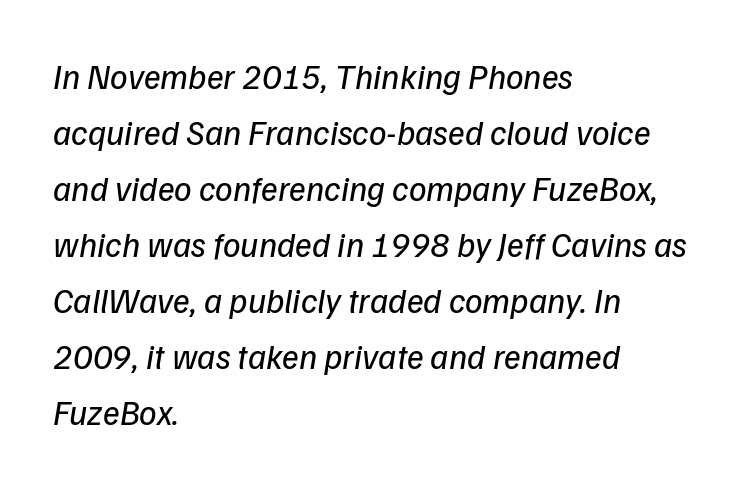
This sample uses an oblique cut, with every glyph tilted off the vertical. The weight tops out at a normal text grade. The letters advance in unequal steps, a hallmark of proportional type. Horizontal alignment here is leftward, the default for most running prose. Anything drawn beneath the words? Only blank space.
